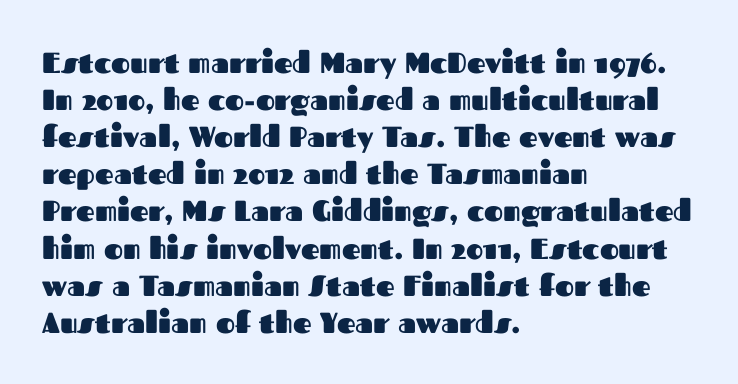
Layout note: lines flush left. Quick note: not italic, upright. Words float on clear page, feet unadorned. The rows are spaced the way most documents space them. Letterform terminals end flat and unadorned throughout the passage.
